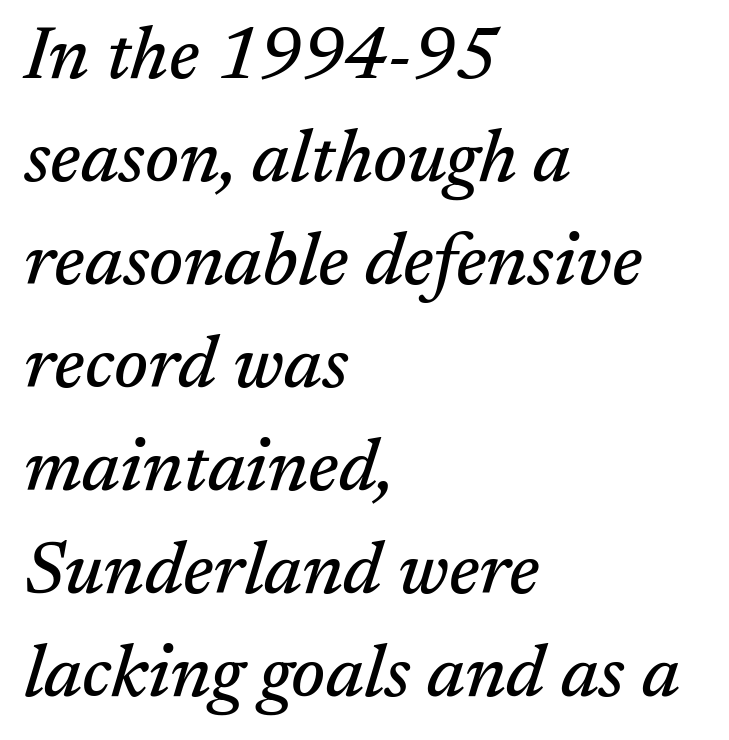
This rendering employs a face with finishing strokes, i.e., a serif. The letterforms sit shoulder to shoulder at normal distance. The lettering tilts uniformly, giving the passage an italic look. Varying glyph widths throughout — classic text-font behaviour. Any mark beneath the type? The region is blank.
